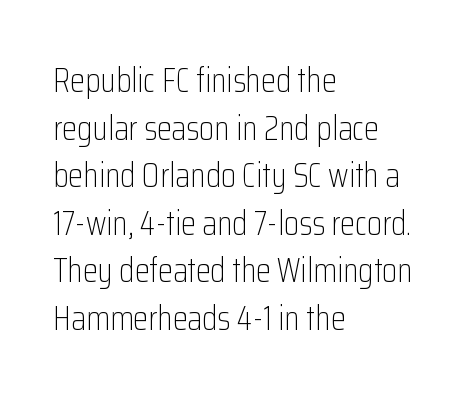
Think standard paragraph weight, or any step lighter than that. Spacing verdict: proportional, widths tailored to each character. The font family rendered here belongs to the sans-serif group. Does the lettering tilt? It doesn't — this is upright. This rendering uses left alignment, leaving the right contour irregular. The block of text has a typical density, with ordinary space between rows.
